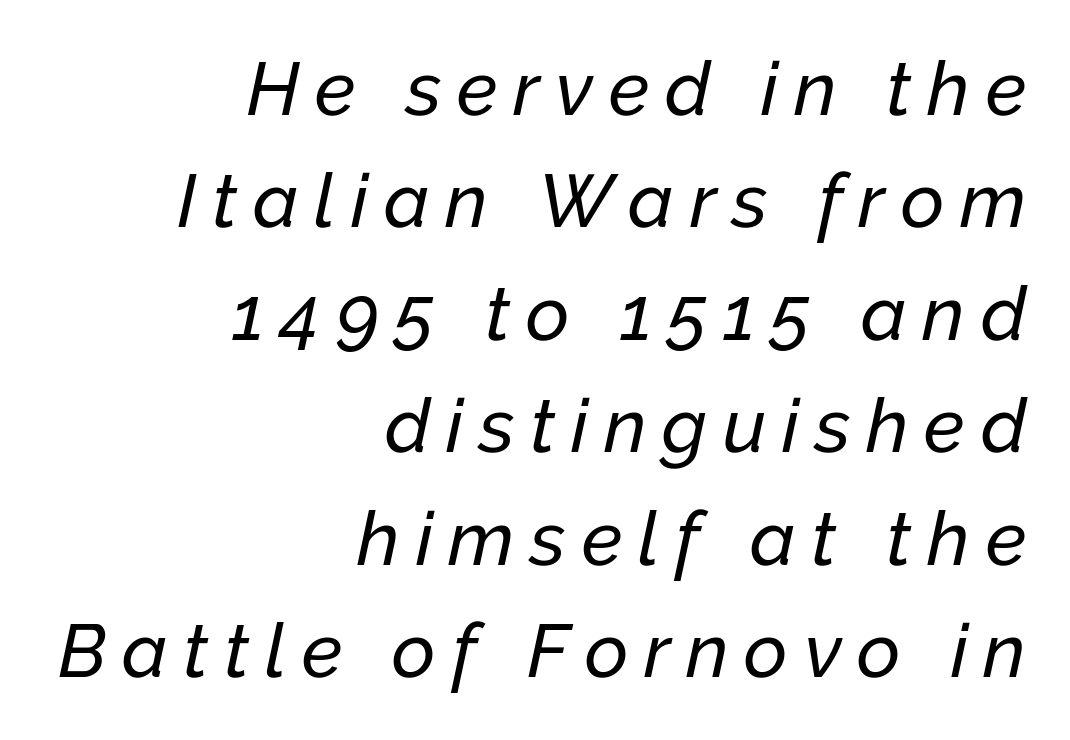
The gaps between neighbouring characters are conspicuously large. Leftover space on each line is placed entirely before the opening word. There's an unmistakable incline to the writing here. Compared with typical paragraphs, the rows here are spaced about the same. Bare-footed words on every line.
